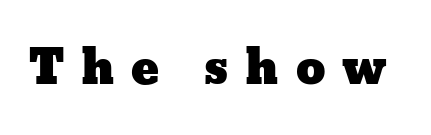
Q: Is the text italic (slanted)? A: No, it is upright.
Q: Is the text underlined? A: No.
Q: Is the spacing between letters normal or unusually wide? A: Unusually wide.
Q: Width (condensed, normal, or wide)? A: Wide.
Q: Stroke contrast? A: Low.
Q: x-height? A: Medium.
Q: Monospaced? A: No.
